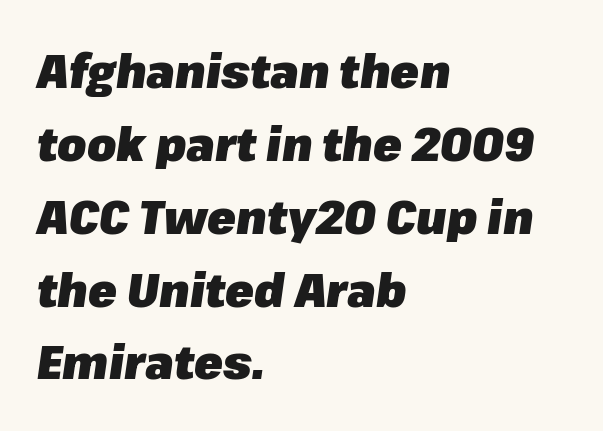
The image shows 47 px heavy type, italic (leaning right); set left-aligned, normal line spacing (1.55x), normal letter spacing, not underlined; low stroke contrast and a medium x-height.
